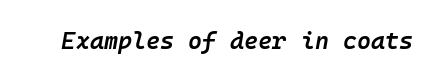
The image shows 24 px text type, italic (leaning right); set normal letter spacing, not underlined.
